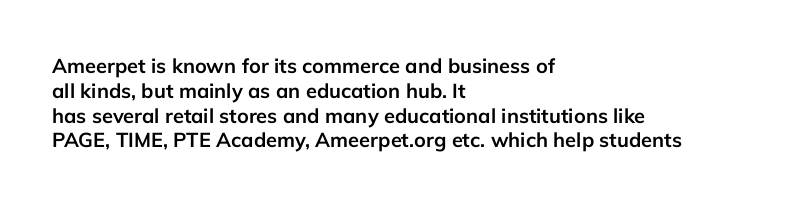
The image shows 20 px bold type, upright; set left-aligned, line spacing 1.24x, normal letter spacing, not underlined.
